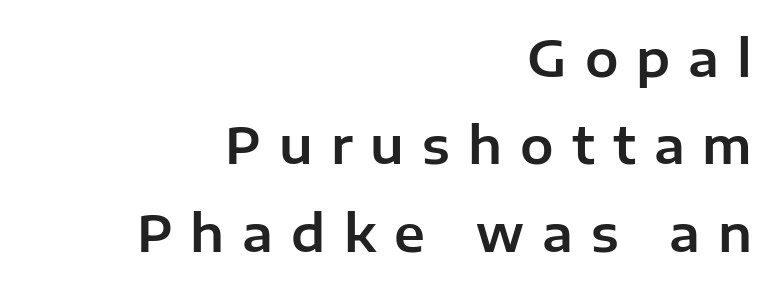
Q: Is the text italic (slanted)? A: No, it is upright.
Q: Is the typeface a serif or a sans-serif typeface? A: Sans-serif.
Q: Is the text underlined? A: No.
Q: How is the paragraph aligned? A: Right-aligned.
Q: Is the spacing between letters normal or unusually wide? A: Unusually wide.
Q: Width (condensed, normal, or wide)? A: Normal.
Q: Stroke contrast? A: Low.
Q: x-height? A: Medium.
Q: Monospaced? A: No.
